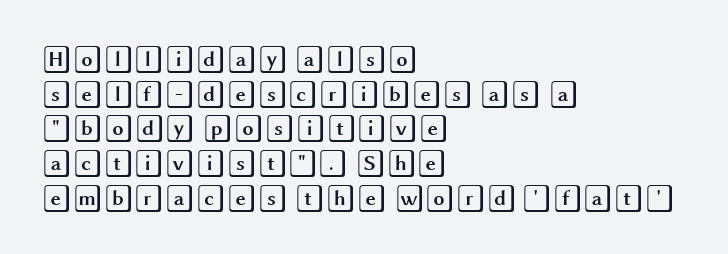
Left-aligned paragraph, ragged on the right. Every stem runs plumb, perpendicular to the baseline. Tracking value appears to be zero — textbook default spacing. A bare baseline throughout the passage.
